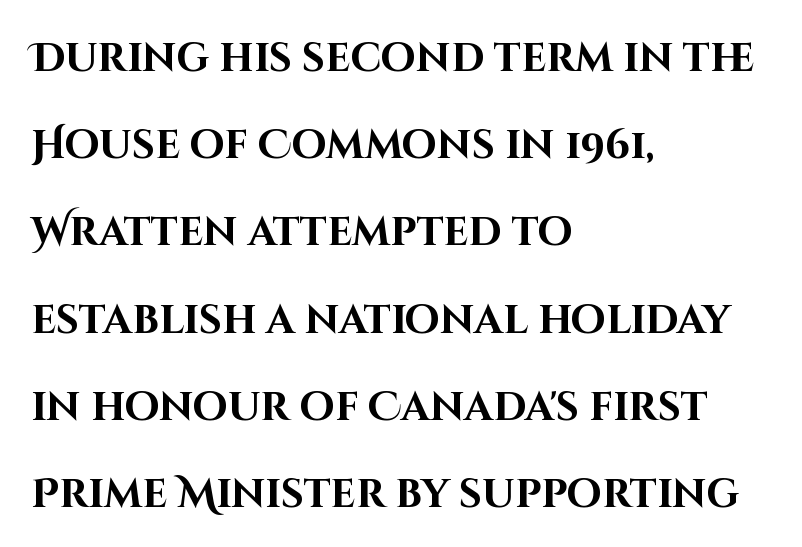
Q: Is the text bold? A: Yes.
Q: Is the text italic (slanted)? A: No, it is upright.
Q: Is the typeface a serif or a sans-serif typeface? A: Sans-serif.
Q: Is the text underlined? A: No.
Q: How is the paragraph aligned? A: Left-aligned.
Q: Is the spacing between letters normal or unusually wide? A: Normal.
Q: Is the spacing between lines tight, normal or loose? A: Loose.
Q: Width (condensed, normal, or wide)? A: Normal.
Q: Stroke contrast? A: High.
Q: x-height? A: Large.
Q: Monospaced? A: No.
